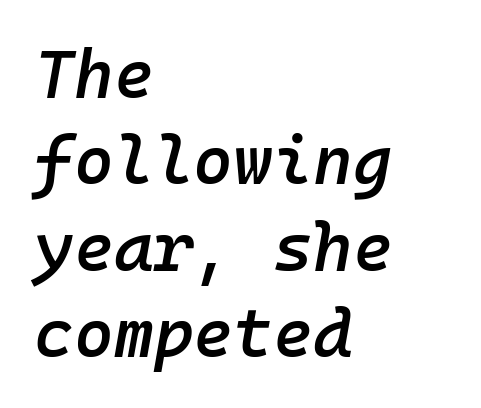
{"italic": "yes", "lean": "right", "slant_degrees": 10, "bold": "semi", "weight": "semibold", "width": "normal", "stroke_contrast": "low", "x_height": "medium", "monospaced": "yes", "underline": "no", "align": "left", "line_spacing": "normal", "line_spacing_ratio": 1.27, "letter_spacing": "normal", "letter_spacing_em": 0.0, "glyph_px": 68}
